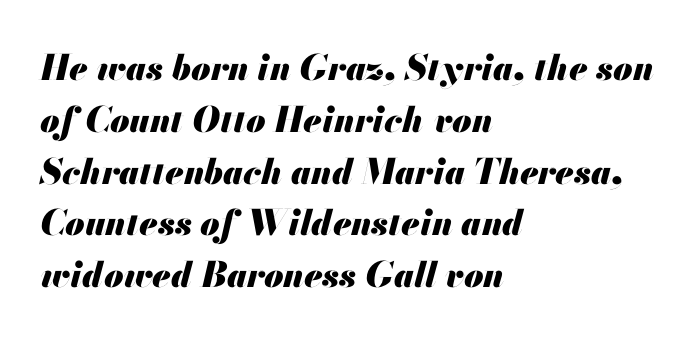
Q: Is the text bold? A: Yes.
Q: Is the text italic (slanted)? A: Yes, it leans right by about 13 degrees.
Q: Is the text underlined? A: No.
Q: How is the paragraph aligned? A: Left-aligned.
Q: Is the spacing between letters normal or unusually wide? A: Normal.
Q: Is the spacing between lines tight, normal or loose? A: Normal.
Q: Width (condensed, normal, or wide)? A: Normal.
Q: Stroke contrast? A: Medium.
Q: x-height? A: Small.
Q: Monospaced? A: No.
